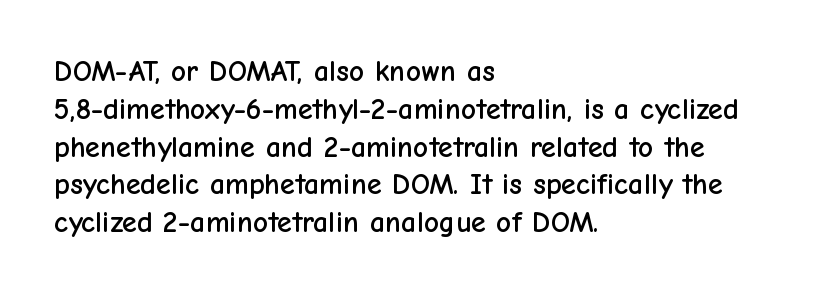
{"serif": "no", "italic": "no", "width": "normal", "stroke_contrast": "low", "x_height": "medium", "monospaced": "no", "underline": "no", "align": "left", "line_spacing": "normal", "line_spacing_ratio": 1.26, "letter_spacing": "normal", "letter_spacing_em": 0.0, "glyph_px": 30}
